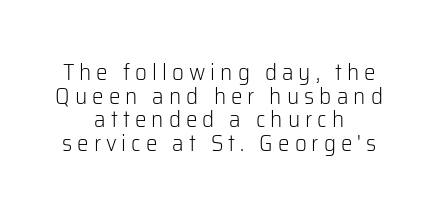
{"italic": "no", "bold": "no", "underline": "no", "align": "center", "line_spacing": "tight", "line_spacing_ratio": 1.03, "letter_spacing": "wide", "letter_spacing_em": 0.22, "glyph_px": 23}
